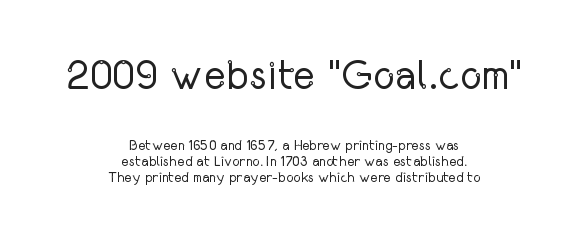
Is this a sans? Yes — the strokes have no serifs. Proportional: the letters do not fall into vertical columns. The horizontal fit of the characters is conventional and even. Each line is balanced around a shared central axis. This is the regular roman posture of the typeface.
